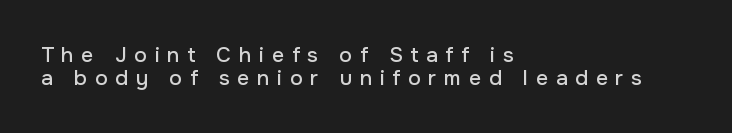
{"italic": "no", "underline": "no", "align": "left", "line_spacing": "tight", "line_spacing_ratio": 1.08, "letter_spacing": "wide", "letter_spacing_em": 0.37, "glyph_px": 21}
